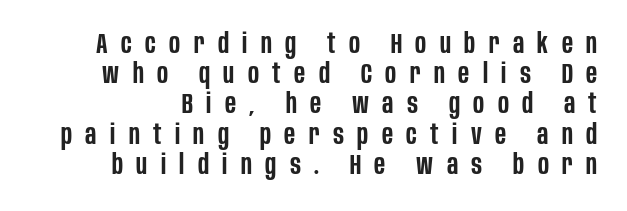
Q: Is the text bold? A: Semi-bold.
Q: Is the text italic (slanted)? A: No, it is upright.
Q: Is the typeface a serif or a sans-serif typeface? A: Sans-serif.
Q: Is the text underlined? A: No.
Q: Is the spacing between letters normal or unusually wide? A: Unusually wide.
Q: Is the spacing between lines tight, normal or loose? A: Tight.
Q: Width (condensed, normal, or wide)? A: Condensed.
Q: Stroke contrast? A: Low.
Q: x-height? A: Large.
Q: Monospaced? A: No.
